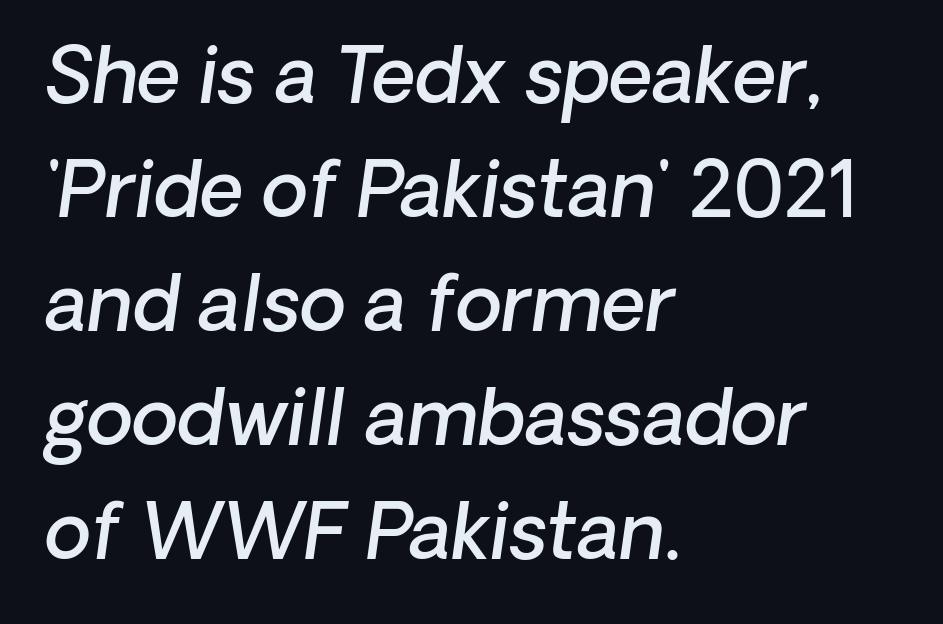
Q: Is the text bold? A: Semi-bold.
Q: Is the typeface a serif or a sans-serif typeface? A: Sans-serif.
Q: Is the text underlined? A: No.
Q: How is the paragraph aligned? A: Left-aligned.
Q: Is the spacing between letters normal or unusually wide? A: Normal.
Q: Is the spacing between lines tight, normal or loose? A: Normal.
Q: Width (condensed, normal, or wide)? A: Normal.
Q: Stroke contrast? A: Low.
Q: x-height? A: Medium.
Q: Monospaced? A: No.
